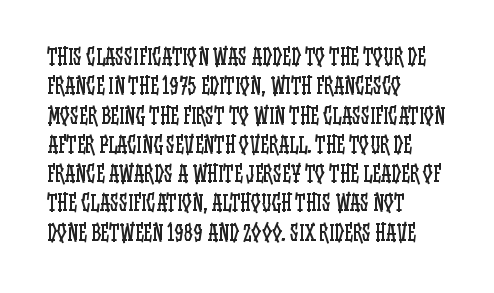
{"italic": "no", "bold": "no", "underline": "no", "align": "left", "line_spacing": "normal", "line_spacing_ratio": 1.33, "letter_spacing": "normal", "letter_spacing_em": 0.0, "glyph_px": 22}
